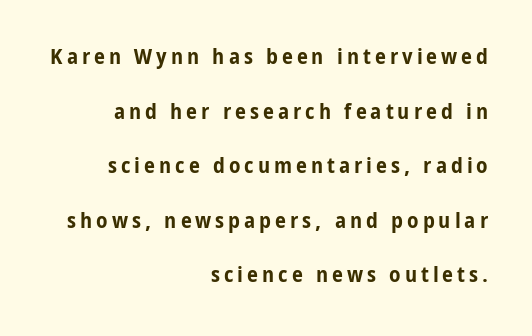
Q: Is the text bold? A: Yes.
Q: Is the text italic (slanted)? A: No, it is upright.
Q: Is the text underlined? A: No.
Q: How is the paragraph aligned? A: Right-aligned.
Q: Is the spacing between lines tight, normal or loose? A: Loose.
